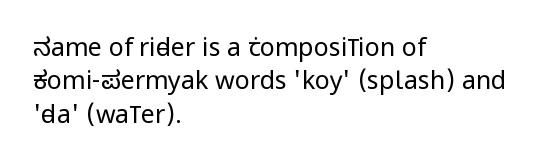
{"italic": "no", "bold": "no", "underline": "no", "align": "left", "line_spacing": "normal", "line_spacing_ratio": 1.34, "letter_spacing": "normal", "letter_spacing_em": 0.0, "glyph_px": 25}
